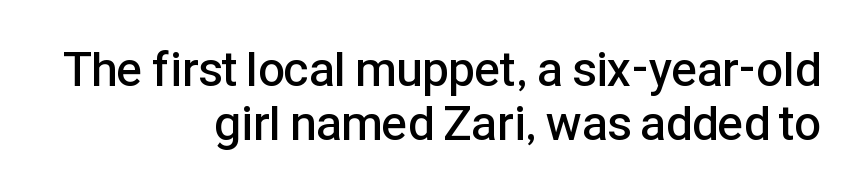
The image shows 48 px semibold sans-serif type, upright; set right-aligned, tight line spacing (1.12x), normal letter spacing, not underlined; low stroke contrast and a medium x-height.
